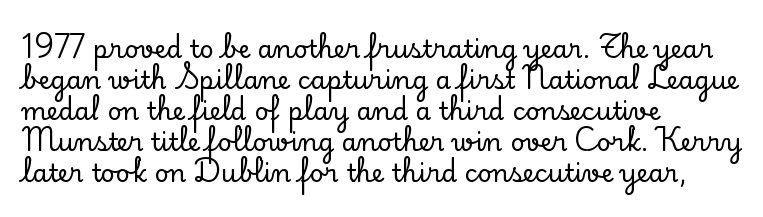
The image shows 25 px text type, upright; set left-aligned, line spacing 1.24x, normal letter spacing, not underlined.
